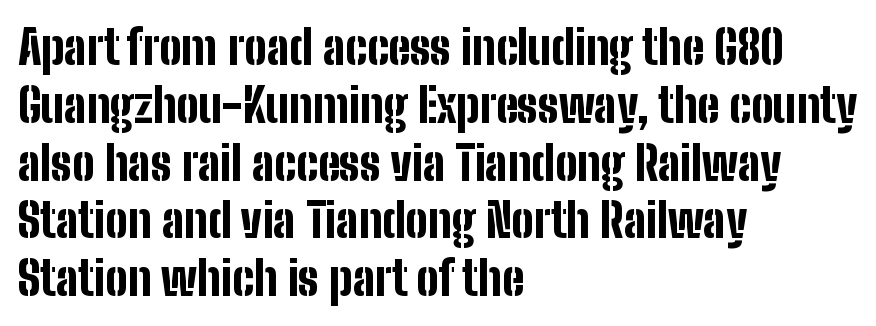
{"serif": "no", "italic": "no", "bold": "yes", "weight": "bold", "width": "condensed", "stroke_contrast": "low", "x_height": "medium", "monospaced": "no", "underline": "no", "align": "left", "line_spacing_ratio": 1.23, "letter_spacing": "normal", "letter_spacing_em": 0.0, "glyph_px": 47}
